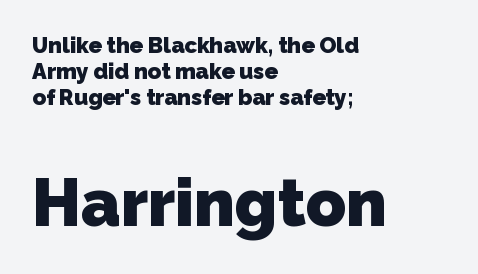
Q: Is the text bold? A: Yes.
Q: Is the typeface a serif or a sans-serif typeface? A: Sans-serif.
Q: Is the text underlined? A: No.
Q: How is the paragraph aligned? A: Left-aligned.
Q: Is the spacing between letters normal or unusually wide? A: Normal.
Q: Which block of text is set in a larger size, the first (top) or the second (bottom)? A: The second (bottom) one.
Q: Width (condensed, normal, or wide)? A: Normal.
Q: Stroke contrast? A: Low.
Q: x-height? A: Medium.
Q: Monospaced? A: No.
